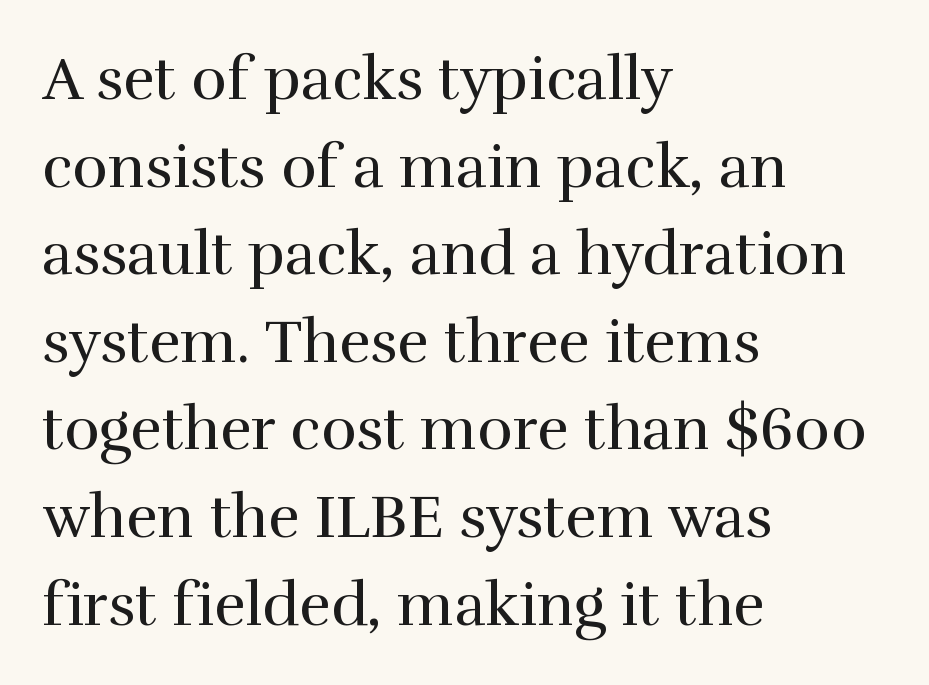
{"serif": "yes", "italic": "no", "bold": "no", "weight": "regular", "width": "normal", "x_height": "medium", "monospaced": "no", "underline": "no", "align": "left", "line_spacing": "normal", "line_spacing_ratio": 1.46, "letter_spacing": "normal", "letter_spacing_em": 0.0, "glyph_px": 60}
